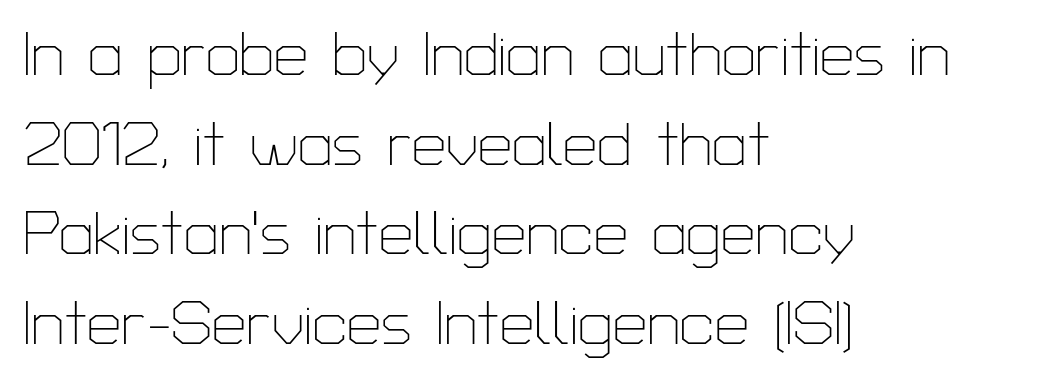
The image shows 61 px thin sans-serif type, upright; set left-aligned, normal line spacing (1.47x), normal letter spacing, not underlined; low stroke contrast and a medium x-height.
